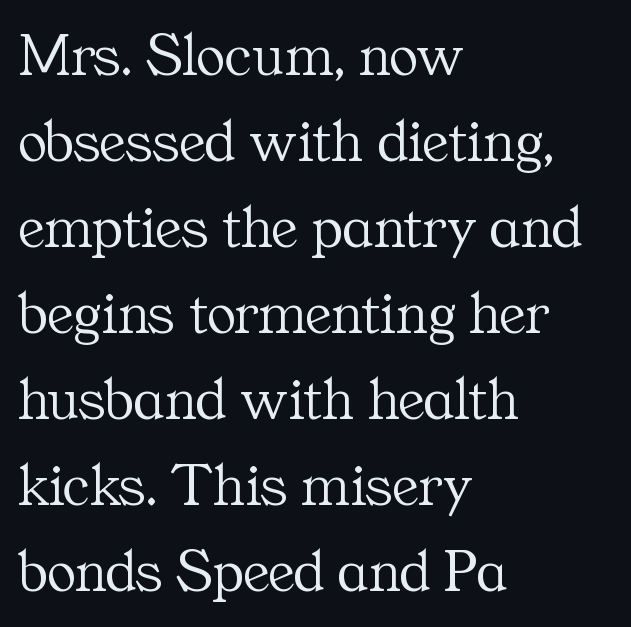
Q: Is the text bold? A: No.
Q: Is the text italic (slanted)? A: No, it is upright.
Q: Is the typeface a serif or a sans-serif typeface? A: Serif.
Q: Is the text underlined? A: No.
Q: How is the paragraph aligned? A: Left-aligned.
Q: Is the spacing between letters normal or unusually wide? A: Normal.
Q: Is the spacing between lines tight, normal or loose? A: Normal.
Q: Width (condensed, normal, or wide)? A: Normal.
Q: Stroke contrast? A: Medium.
Q: x-height? A: Medium.
Q: Monospaced? A: No.
